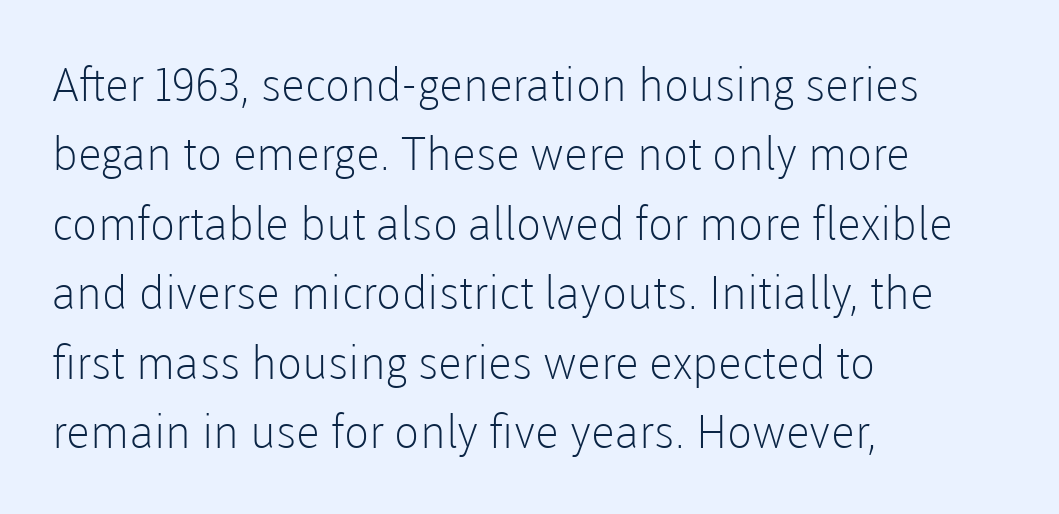
Q: Is the text bold? A: No.
Q: Is the text italic (slanted)? A: No, it is upright.
Q: Is the typeface a serif or a sans-serif typeface? A: Sans-serif.
Q: Is the text underlined? A: No.
Q: How is the paragraph aligned? A: Left-aligned.
Q: Is the spacing between letters normal or unusually wide? A: Normal.
Q: Is the spacing between lines tight, normal or loose? A: Normal.
Q: Width (condensed, normal, or wide)? A: Normal.
Q: Stroke contrast? A: Low.
Q: x-height? A: Medium.
Q: Monospaced? A: No.
